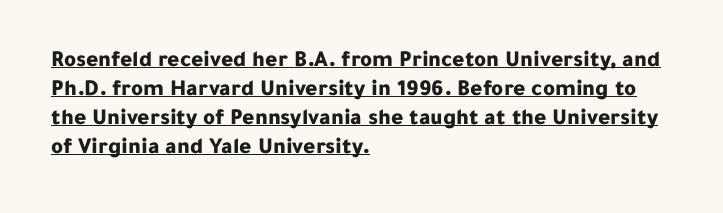
As a designer I'd log this as weight 700, bold. The paragraph has a hard left edge and a soft right edge. Tracking here is standard; glyphs follow each other at the usual distance. Posture: straight, roman, zero tilt. Baseline-to-baseline distance is the conventional proportion of letter height.
